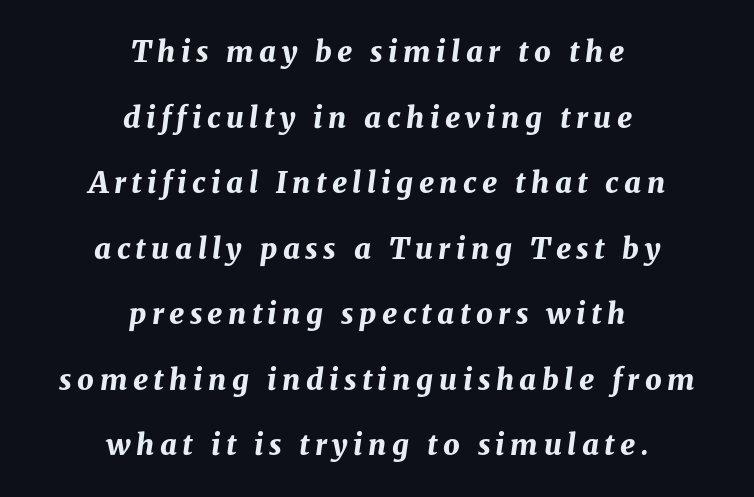
{"italic": "yes", "lean": "right", "slant_degrees": 8, "bold": "yes", "weight": "bold", "width": "normal", "stroke_contrast": "medium", "x_height": "medium", "monospaced": "no", "underline": "no", "align": "center", "line_spacing": "loose", "line_spacing_ratio": 2.26, "glyph_px": 29}
